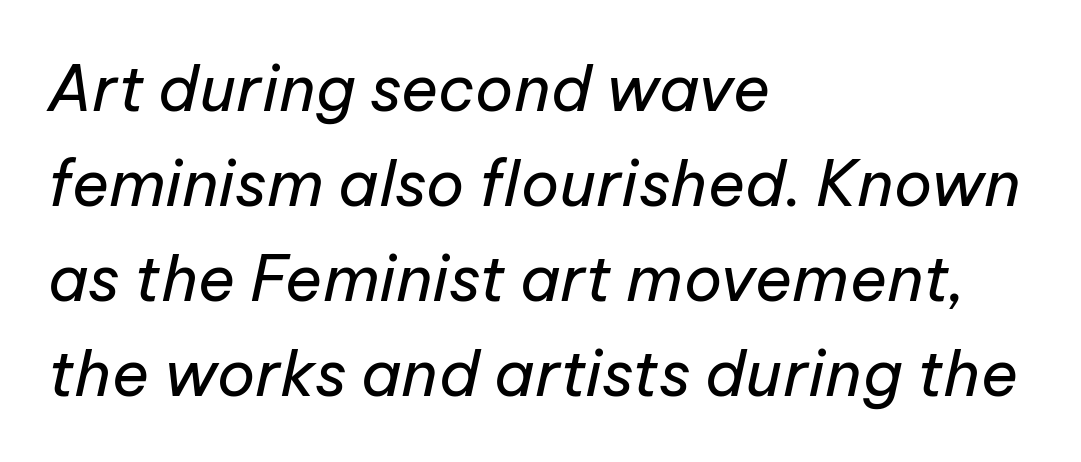
The typesetter chose a ragged-right arrangement here. Weight class: somewhere from thin through regular. Reading down the column, the eye jumps a familiar distance to each next line. Do the characters align in a grid? No, the font is proportional. A typesetter would call this zero additional tracking. It's the slanting kind of type.
